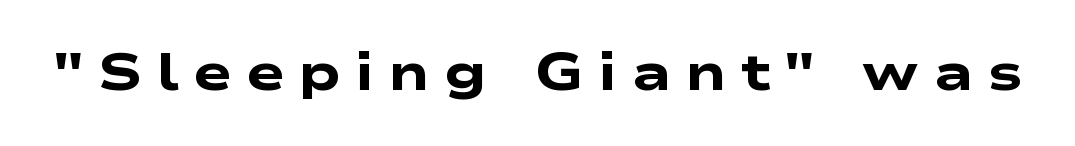
The image shows 52 px heavy, wide sans-serif type; set unusually wide letter spacing (+0.27 em), not underlined; low stroke contrast and a medium x-height.
